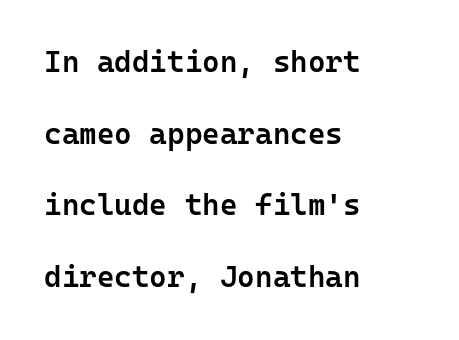
The letters stand straight up with perfectly vertical stems. Slightly chunky letters — semibold, I'd say, not full bold. Here the designer chose a console-style face with uniform glyph widths. Honestly, the rows look like they've been pulled way apart.
